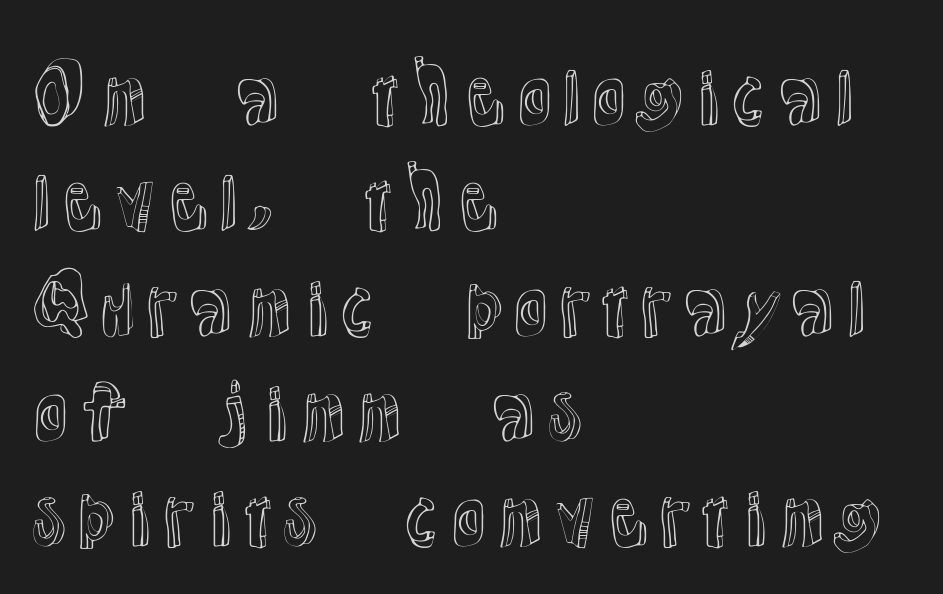
The image shows 78 px text type, upright; set left-aligned, normal line spacing (1.35x), normal letter spacing, not underlined; a medium x-height.
